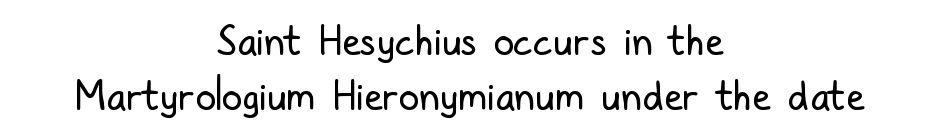
The paragraph shown floats in the horizontal middle. The letters advance in unequal steps, a hallmark of proportional type. The baseline area is clear. Is there any slant? The stems are plumb.
